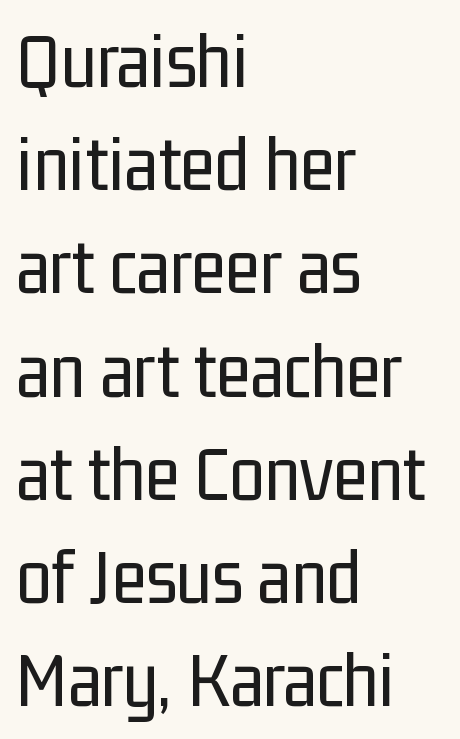
Q: Is the text bold? A: No.
Q: Is the text italic (slanted)? A: No, it is upright.
Q: Is the typeface a serif or a sans-serif typeface? A: Sans-serif.
Q: Is the text underlined? A: No.
Q: How is the paragraph aligned? A: Left-aligned.
Q: Is the spacing between letters normal or unusually wide? A: Normal.
Q: Is the spacing between lines tight, normal or loose? A: Normal.
Q: Width (condensed, normal, or wide)? A: Condensed.
Q: Stroke contrast? A: Low.
Q: x-height? A: Medium.
Q: Monospaced? A: No.
